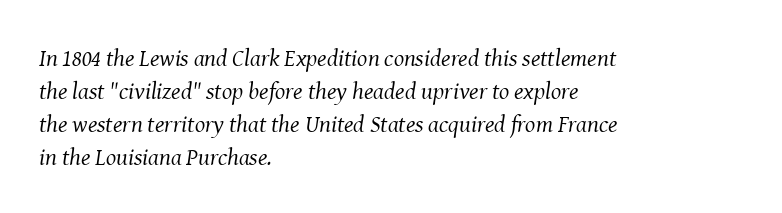
Q: Is the text bold? A: No.
Q: Is the text italic (slanted)? A: Yes, it leans right by about 8 degrees.
Q: Is the text underlined? A: No.
Q: How is the paragraph aligned? A: Left-aligned.
Q: Is the spacing between letters normal or unusually wide? A: Normal.
Q: Is the spacing between lines tight, normal or loose? A: Normal.
